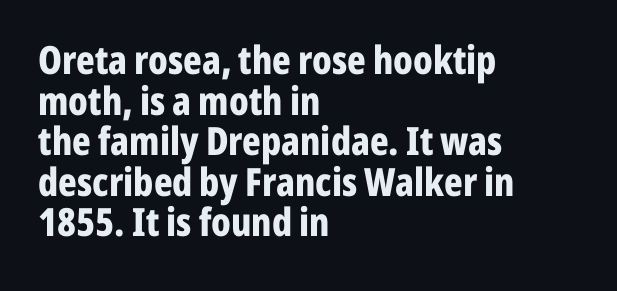
Here the designer chose a conventional face with non-uniform glyph widths. What weight is shown? A full bold with thick strokes. Line beginnings align vertically; line endings do not. Is this a sans? Yes — the strokes have no serifs.
